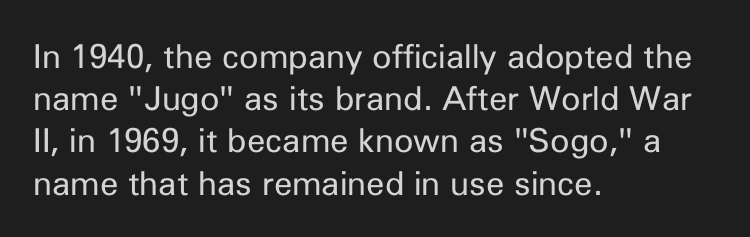
Descender tails drop into unmarked territory. You can tell from the bare stems that sans-serif type was used. Note the varied advance widths — an 'i' is clearly narrower than an 'm'. The letters look calm and open, with moderate or lighter stems. Quick note: not italic, upright. The letters sit at their default tracking, neither squeezed nor spread.
